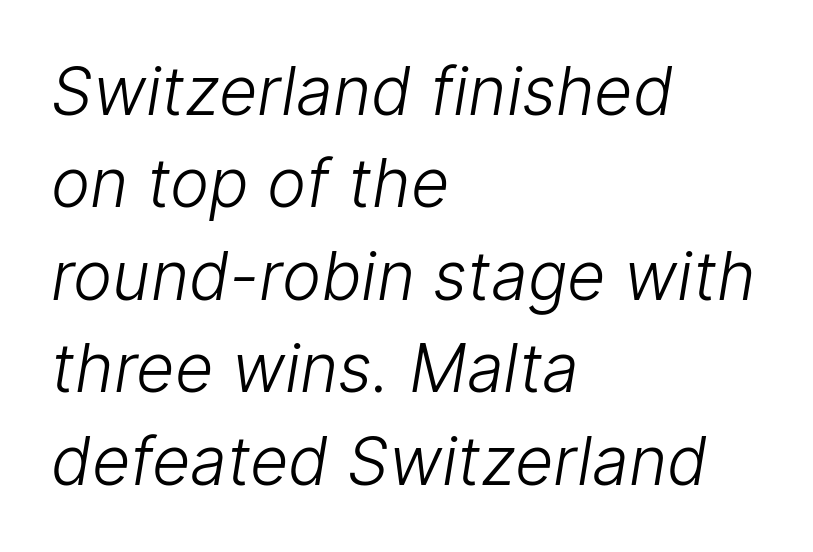
Q: Is the text bold? A: No.
Q: Is the typeface a serif or a sans-serif typeface? A: Sans-serif.
Q: Is the text underlined? A: No.
Q: How is the paragraph aligned? A: Left-aligned.
Q: Is the spacing between letters normal or unusually wide? A: Normal.
Q: Is the spacing between lines tight, normal or loose? A: Normal.
Q: Width (condensed, normal, or wide)? A: Normal.
Q: Stroke contrast? A: Low.
Q: x-height? A: Medium.
Q: Monospaced? A: No.
